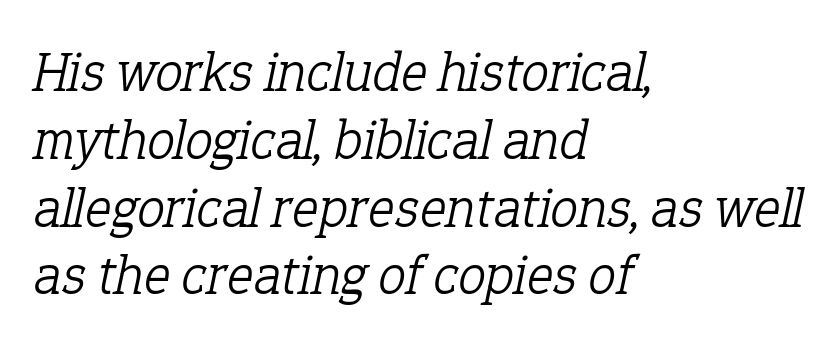
The image shows 56 px light serif type, italic (leaning right); set left-aligned, line spacing 1.21x, normal letter spacing, not underlined; low stroke contrast and a medium x-height.
